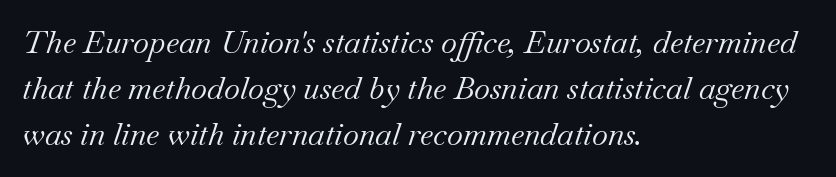
The strip under each line holds only bare page. Counters stay open thanks to moderate or lighter strokes. Proportional: the letters do not fall into vertical columns. This is serif lettering, the kind often seen in printed books. Short note: letters normally spaced.
